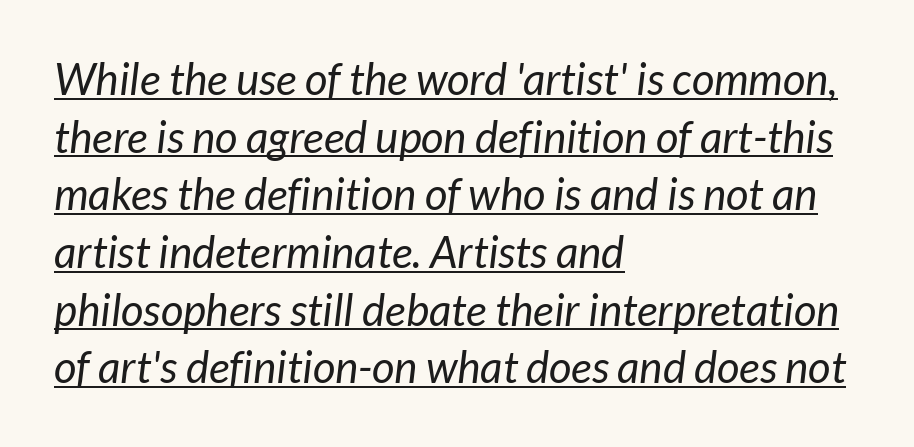
Q: Is the text bold? A: No.
Q: Is the typeface a serif or a sans-serif typeface? A: Sans-serif.
Q: Is the text underlined? A: Yes.
Q: How is the paragraph aligned? A: Left-aligned.
Q: Is the spacing between letters normal or unusually wide? A: Normal.
Q: Is the spacing between lines tight, normal or loose? A: Normal.
Q: Width (condensed, normal, or wide)? A: Normal.
Q: Stroke contrast? A: Low.
Q: x-height? A: Medium.
Q: Monospaced? A: No.
